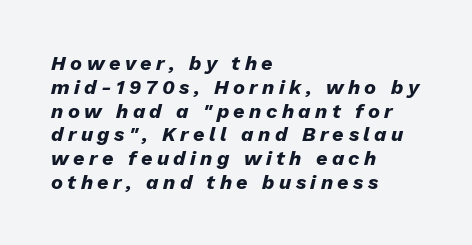
{"italic": "yes", "lean": "right", "slant_degrees": 13, "bold": "yes", "underline": "no", "align": "left", "line_spacing_ratio": 1.19, "letter_spacing": "wide", "letter_spacing_em": 0.22, "glyph_px": 20}
